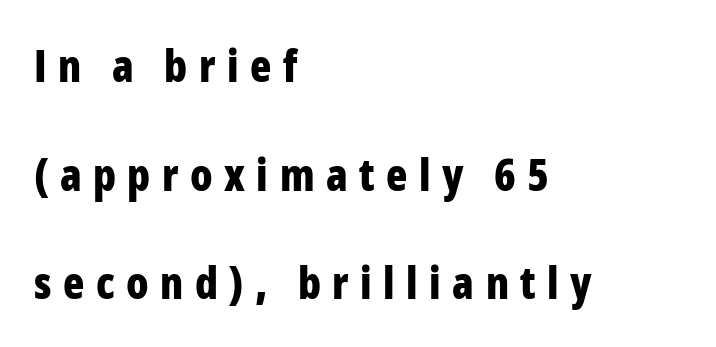
The image shows 44 px bold, condensed sans-serif type, upright; set left-aligned, loose line spacing (2.47x), unusually wide letter spacing (+0.26 em), not underlined; low stroke contrast and a medium x-height.
